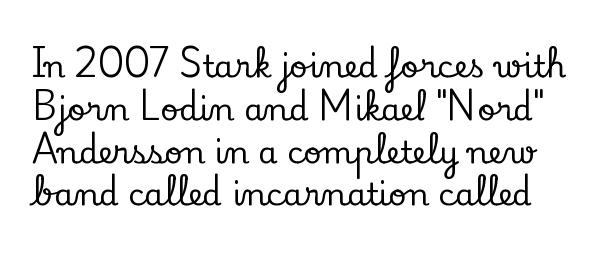
The image shows 31 px text type, upright; set normal line spacing (1.38x), normal letter spacing, not underlined; low stroke contrast and a small x-height.
